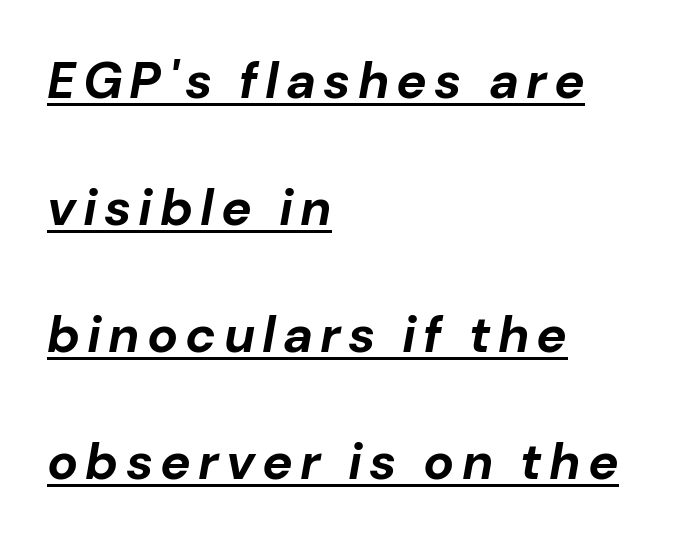
Q: Is the text bold? A: Yes.
Q: Is the text italic (slanted)? A: Yes, it leans right by about 10 degrees.
Q: Is the text underlined? A: Yes.
Q: How is the paragraph aligned? A: Left-aligned.
Q: Is the spacing between lines tight, normal or loose? A: Loose.
Q: Width (condensed, normal, or wide)? A: Normal.
Q: Stroke contrast? A: Low.
Q: x-height? A: Medium.
Q: Monospaced? A: No.
